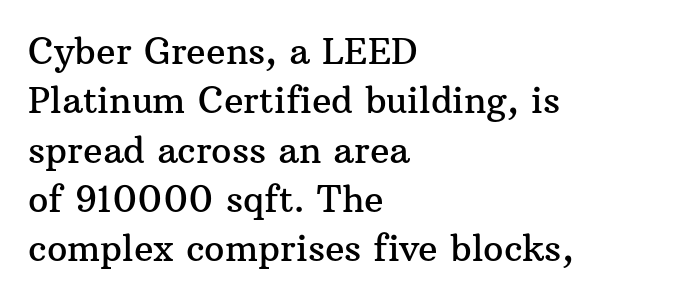
{"serif": "yes", "italic": "no", "width": "normal", "stroke_contrast": "medium", "x_height": "medium", "monospaced": "no", "underline": "no", "align": "left", "line_spacing": "normal", "line_spacing_ratio": 1.37, "letter_spacing": "normal", "letter_spacing_em": 0.0, "glyph_px": 36}
